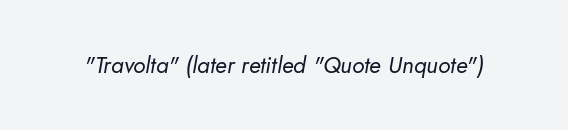
Q: Is the text bold? A: No.
Q: Is the text italic (slanted)? A: Yes, it leans right by about 10 degrees.
Q: Is the text underlined? A: No.
Q: Is the spacing between letters normal or unusually wide? A: Normal.
